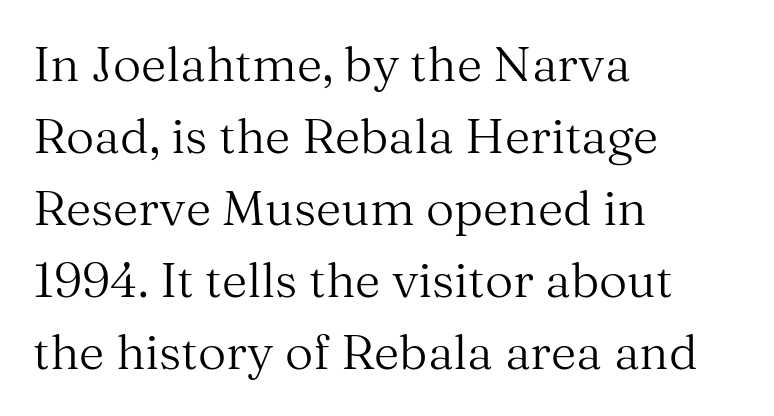
{"serif": "yes", "italic": "no", "bold": "no", "weight": "regular", "width": "normal", "stroke_contrast": "medium", "x_height": "medium", "monospaced": "no", "underline": "no", "align": "left", "line_spacing": "normal", "line_spacing_ratio": 1.47, "letter_spacing": "normal", "letter_spacing_em": 0.0, "glyph_px": 49}
